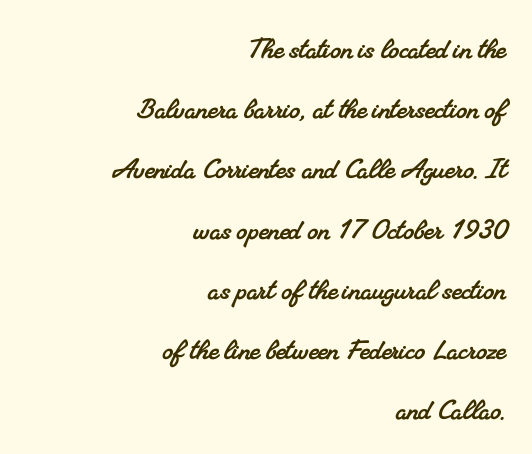
{"serif": "yes", "width": "normal", "stroke_contrast": "medium", "x_height": "small", "monospaced": "no", "underline": "no", "align": "right", "line_spacing_ratio": 1.77, "letter_spacing": "normal", "letter_spacing_em": 0.0, "glyph_px": 34}
